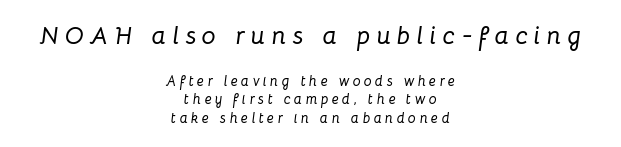
Q: Is the text italic (slanted)? A: Yes, it leans right by about 8 degrees.
Q: Is the text underlined? A: No.
Q: How is the paragraph aligned? A: Centered.
Q: Is the spacing between letters normal or unusually wide? A: Unusually wide.
Q: Is the spacing between lines tight, normal or loose? A: Normal.
Q: Which block of text is set in a larger size, the first (top) or the second (bottom)? A: The first (top) one.
